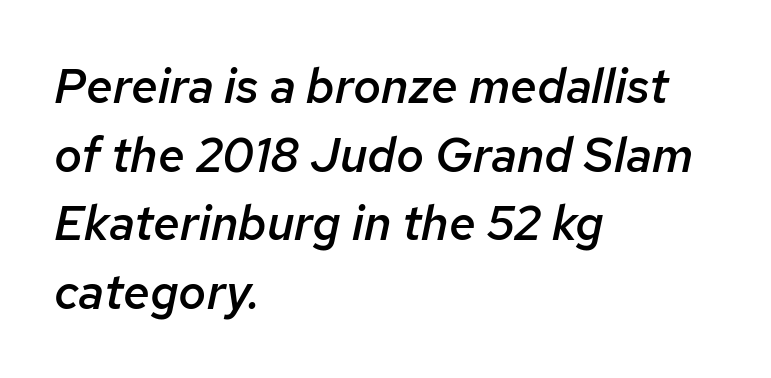
These lines keep a tight, regular rhythm from letter to letter. The passage shown leans; its letterforms are oblique. The lines are quadded left. Vertical spacing — default. This is moderately heavy type, rendered in semibold. Think of a printed novel: that variable character pitch is what you see here.
